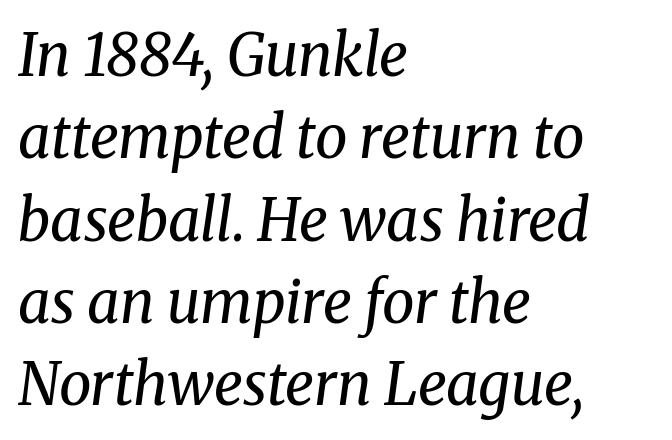
The image shows 58 px regular-weight serif type, italic (leaning right); set left-aligned, normal line spacing (1.42x), normal letter spacing, not underlined; medium stroke contrast and a medium x-height.
